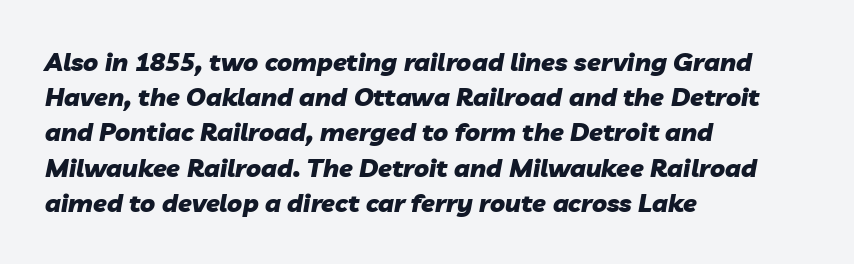
{"italic": "yes", "lean": "right", "slant_degrees": 10, "bold": "yes", "underline": "no", "align": "left", "line_spacing": "normal", "line_spacing_ratio": 1.41, "letter_spacing": "normal", "letter_spacing_em": 0.0, "glyph_px": 25}
